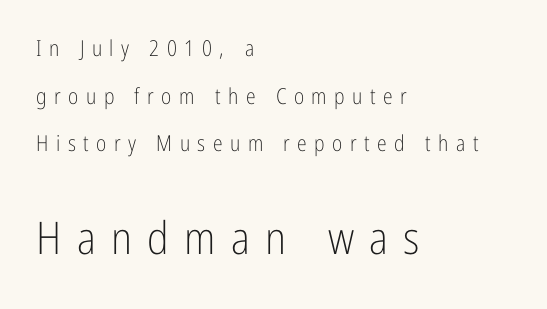
Q: Is the text bold? A: No.
Q: Is the text italic (slanted)? A: No, it is upright.
Q: Is the typeface a serif or a sans-serif typeface? A: Sans-serif.
Q: Is the text underlined? A: No.
Q: How is the paragraph aligned? A: Left-aligned.
Q: Is the spacing between letters normal or unusually wide? A: Unusually wide.
Q: Is the spacing between lines tight, normal or loose? A: Loose.
Q: Which block of text is set in a larger size, the first (top) or the second (bottom)? A: The second (bottom) one.
Q: Width (condensed, normal, or wide)? A: Condensed.
Q: Stroke contrast? A: Low.
Q: x-height? A: Medium.
Q: Monospaced? A: No.
